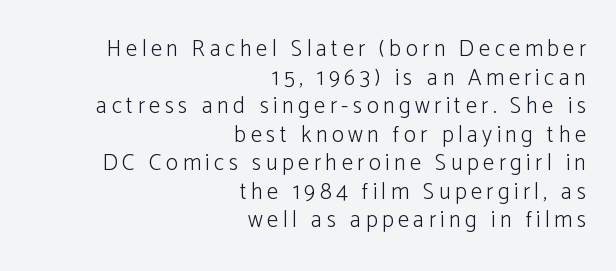
The image shows 23 px text type, upright; set right-aligned, line spacing 1.24x, not underlined.
